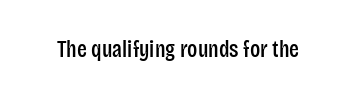
The image shows 23 px text type, upright; set normal letter spacing, not underlined.
